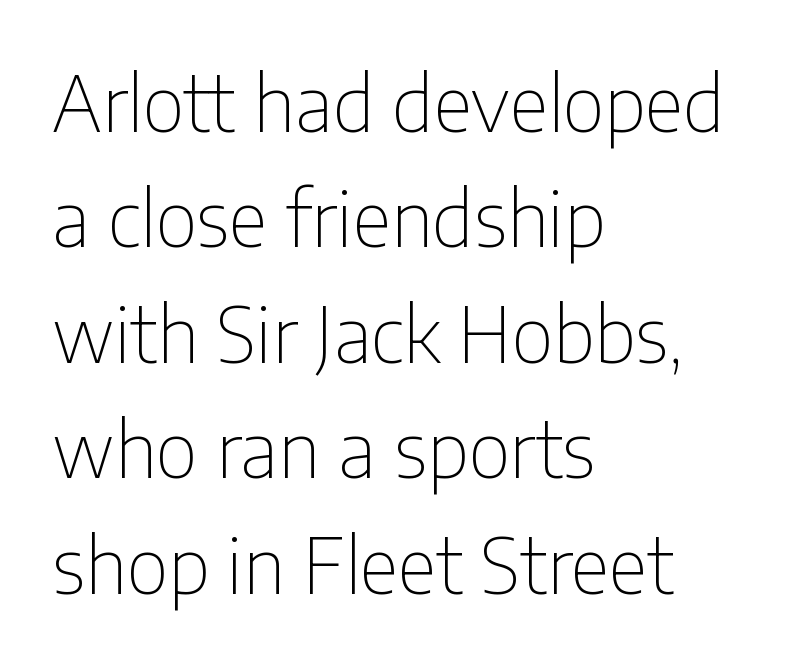
Q: Is the text bold? A: No.
Q: Is the text italic (slanted)? A: No, it is upright.
Q: Is the typeface a serif or a sans-serif typeface? A: Sans-serif.
Q: Is the text underlined? A: No.
Q: How is the paragraph aligned? A: Left-aligned.
Q: Is the spacing between letters normal or unusually wide? A: Normal.
Q: Is the spacing between lines tight, normal or loose? A: Normal.
Q: Width (condensed, normal, or wide)? A: Condensed.
Q: Stroke contrast? A: Low.
Q: x-height? A: Medium.
Q: Monospaced? A: No.
